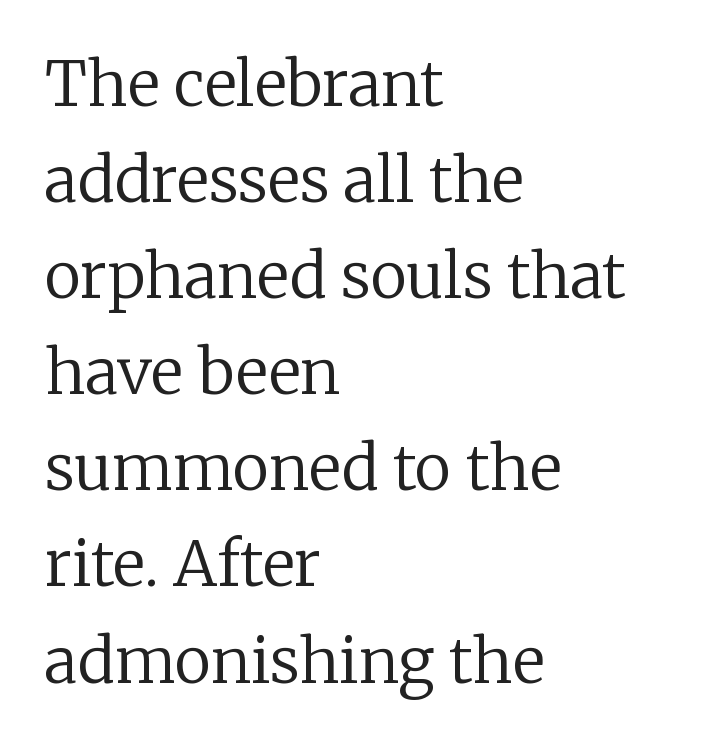
Q: Is the text bold? A: No.
Q: Is the text italic (slanted)? A: No, it is upright.
Q: Is the typeface a serif or a sans-serif typeface? A: Serif.
Q: Is the text underlined? A: No.
Q: How is the paragraph aligned? A: Left-aligned.
Q: Is the spacing between letters normal or unusually wide? A: Normal.
Q: Is the spacing between lines tight, normal or loose? A: Normal.
Q: Width (condensed, normal, or wide)? A: Normal.
Q: Stroke contrast? A: Low.
Q: x-height? A: Medium.
Q: Monospaced? A: No.
